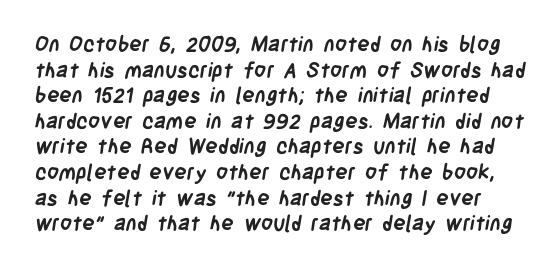
Descenders hang freely into open space. How are the letters spaced? Ordinarily, with no added tracking. Typographic density is high because the face is bold.
